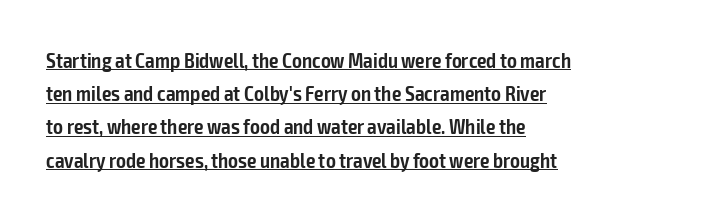
The image shows 21 px text type, upright; set left-aligned, normal line spacing (1.58x), normal letter spacing, underlined.
